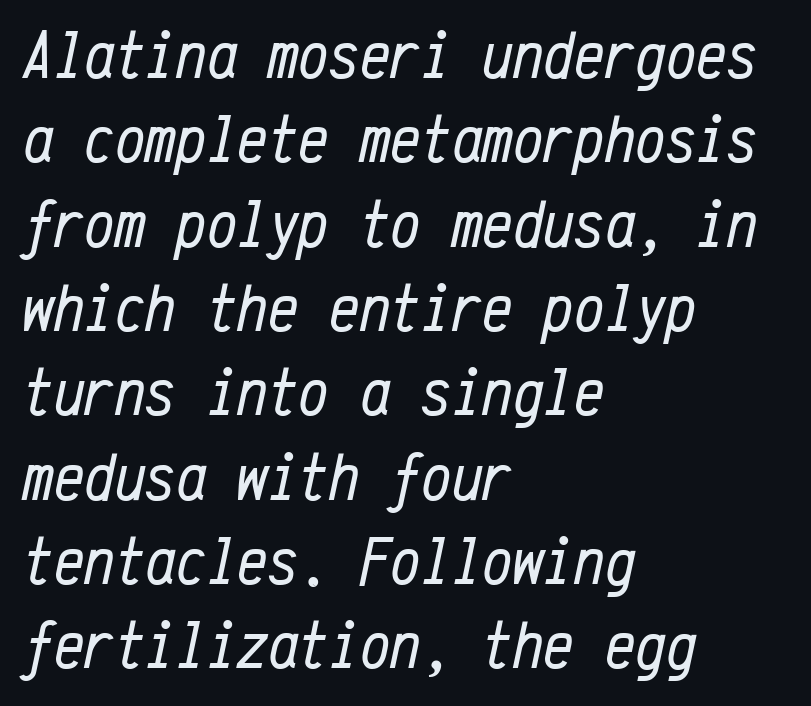
Q: Is the text bold? A: No.
Q: Is the text italic (slanted)? A: Yes, it leans right by about 12 degrees.
Q: Is the text underlined? A: No.
Q: How is the paragraph aligned? A: Left-aligned.
Q: Is the spacing between letters normal or unusually wide? A: Normal.
Q: Width (condensed, normal, or wide)? A: Condensed.
Q: Stroke contrast? A: Low.
Q: x-height? A: Medium.
Q: Monospaced? A: Yes.
